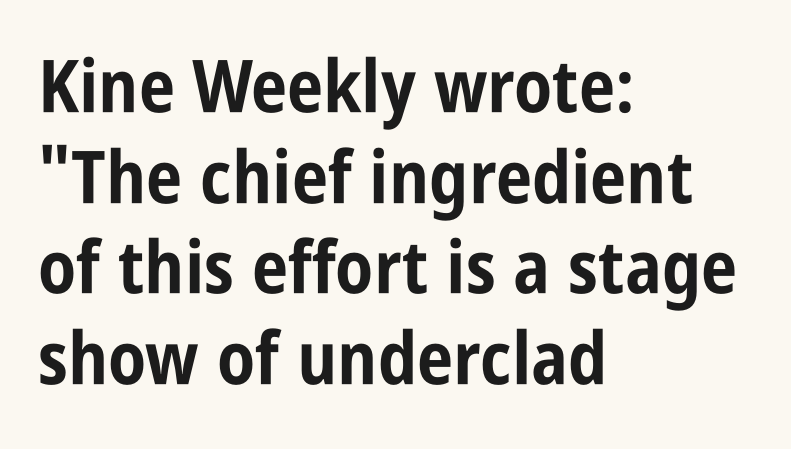
{"serif": "no", "italic": "no", "bold": "yes", "weight": "bold", "width": "condensed", "stroke_contrast": "low", "x_height": "large", "monospaced": "no", "underline": "no", "align": "left", "line_spacing_ratio": 1.24, "letter_spacing": "normal", "letter_spacing_em": 0.0, "glyph_px": 73}
